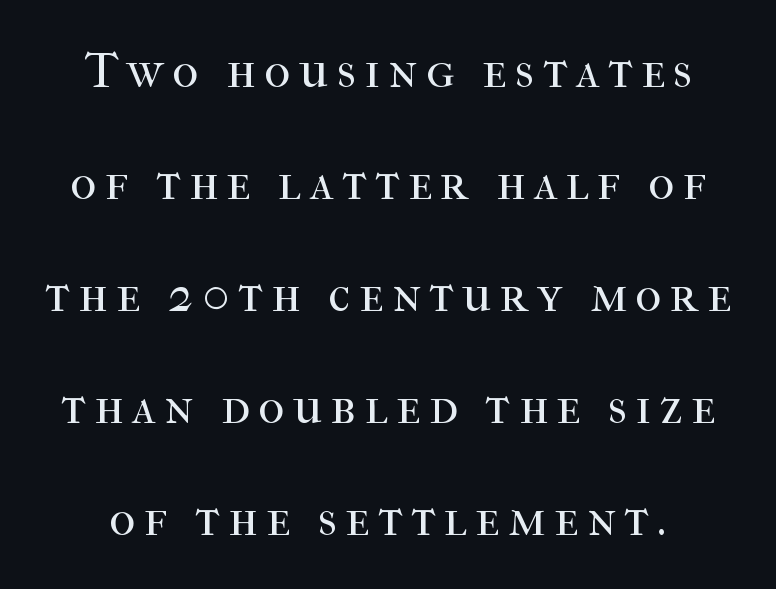
Q: Is the text bold? A: No.
Q: Is the text italic (slanted)? A: No, it is upright.
Q: Is the typeface a serif or a sans-serif typeface? A: Serif.
Q: Is the text underlined? A: No.
Q: Is the spacing between lines tight, normal or loose? A: Loose.
Q: Width (condensed, normal, or wide)? A: Normal.
Q: Stroke contrast? A: High.
Q: x-height? A: Medium.
Q: Monospaced? A: No.
